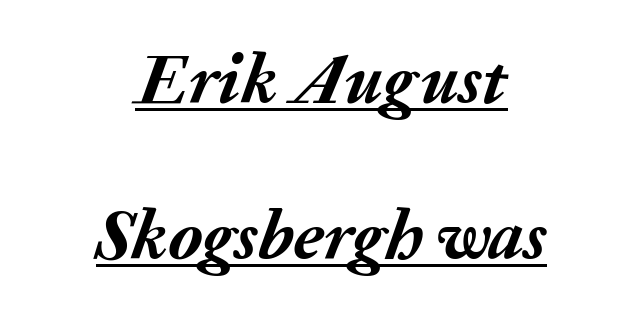
The image shows 70 px semibold type, italic (leaning right); set centered, loose line spacing (2.23x), normal letter spacing, underlined; medium stroke contrast and a medium x-height.
